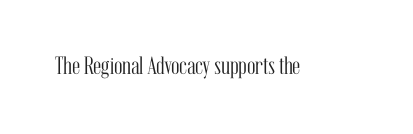
Q: Is the text bold? A: No.
Q: Is the text italic (slanted)? A: No, it is upright.
Q: Is the text underlined? A: No.
Q: Is the spacing between letters normal or unusually wide? A: Normal.
